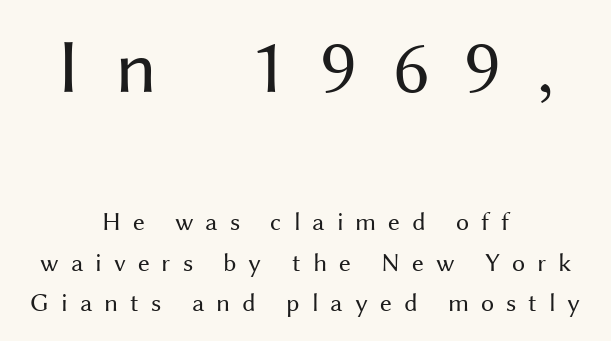
Q: Is the text bold? A: No.
Q: Is the text italic (slanted)? A: No, it is upright.
Q: Is the typeface a serif or a sans-serif typeface? A: Sans-serif.
Q: Is the text underlined? A: No.
Q: How is the paragraph aligned? A: Centered.
Q: Is the spacing between letters normal or unusually wide? A: Unusually wide.
Q: Is the spacing between lines tight, normal or loose? A: Normal.
Q: Which block of text is set in a larger size, the first (top) or the second (bottom)? A: The first (top) one.
Q: Width (condensed, normal, or wide)? A: Normal.
Q: Stroke contrast? A: Medium.
Q: x-height? A: Medium.
Q: Monospaced? A: No.
